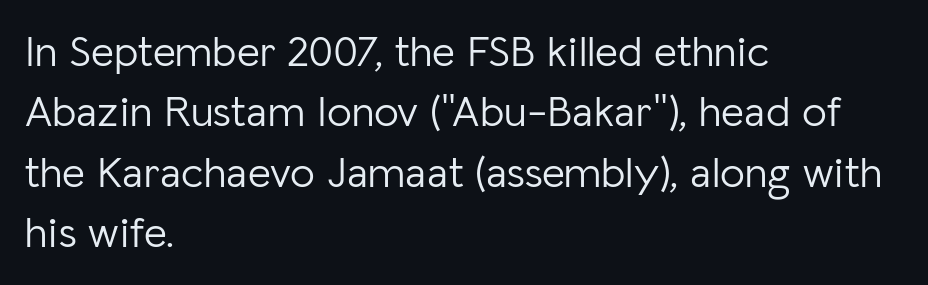
{"serif": "no", "italic": "no", "bold": "no", "weight": "light", "width": "normal", "stroke_contrast": "low", "x_height": "medium", "monospaced": "no", "underline": "no", "align": "left", "line_spacing": "normal", "line_spacing_ratio": 1.37, "letter_spacing": "normal", "letter_spacing_em": 0.0, "glyph_px": 44}
